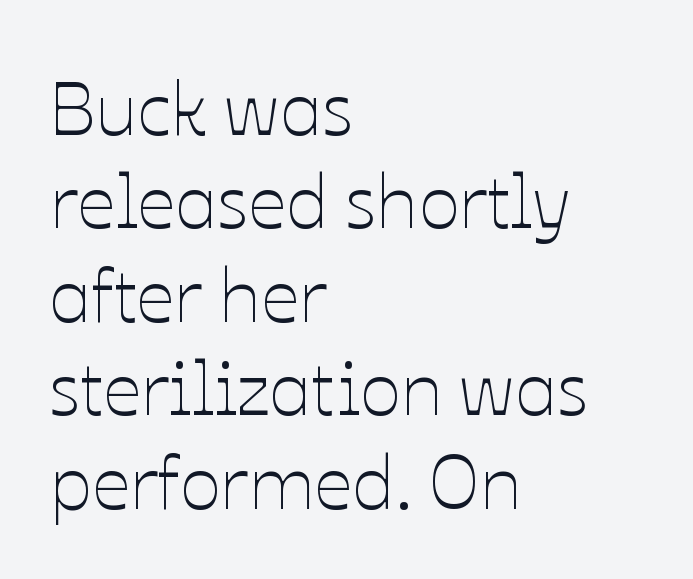
The image shows 76 px thin type, upright; set left-aligned, line spacing 1.23x, normal letter spacing, not underlined; low stroke contrast and a medium x-height.
